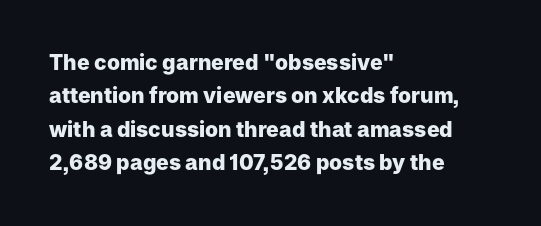
{"italic": "no", "bold": "yes", "underline": "no", "align": "left", "line_spacing": "normal", "line_spacing_ratio": 1.59, "letter_spacing": "normal", "letter_spacing_em": 0.0, "glyph_px": 21}
